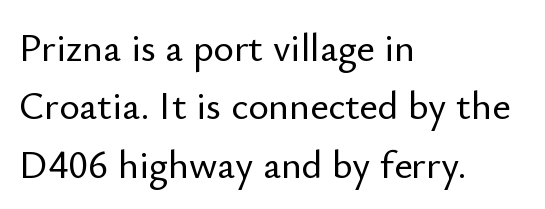
{"serif": "no", "italic": "no", "width": "normal", "stroke_contrast": "low", "x_height": "small", "monospaced": "no", "underline": "no", "align": "left", "line_spacing": "normal", "line_spacing_ratio": 1.5, "letter_spacing": "normal", "letter_spacing_em": 0.0, "glyph_px": 39}
